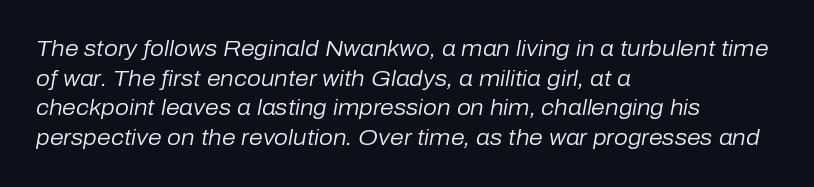
The image shows 22 px text type, italic (leaning right); set left-aligned, normal line spacing (1.35x), normal letter spacing, not underlined.
